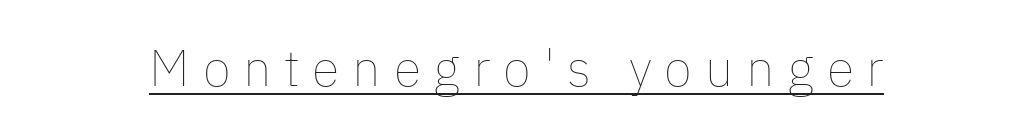
{"italic": "no", "bold": "no", "weight": "thin", "width": "normal", "stroke_contrast": "low", "x_height": "medium", "monospaced": "no", "underline": "yes", "letter_spacing": "wide", "letter_spacing_em": 0.25, "glyph_px": 51}
